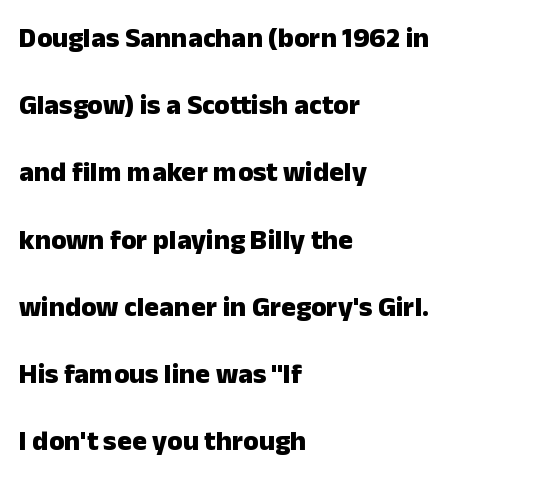
{"serif": "no", "italic": "no", "bold": "yes", "weight": "heavy", "width": "normal", "stroke_contrast": "low", "x_height": "medium", "monospaced": "no", "underline": "no", "align": "left", "line_spacing": "loose", "line_spacing_ratio": 2.4, "letter_spacing": "normal", "letter_spacing_em": 0.0, "glyph_px": 28}
